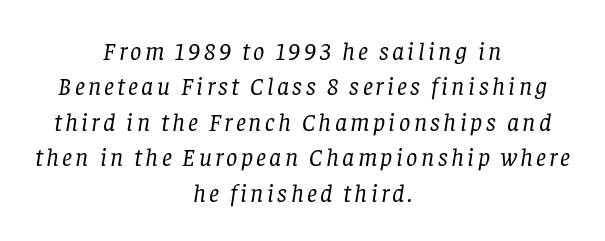
The image shows 25 px text type, italic (leaning right); set centered, normal line spacing (1.42x), not underlined.
